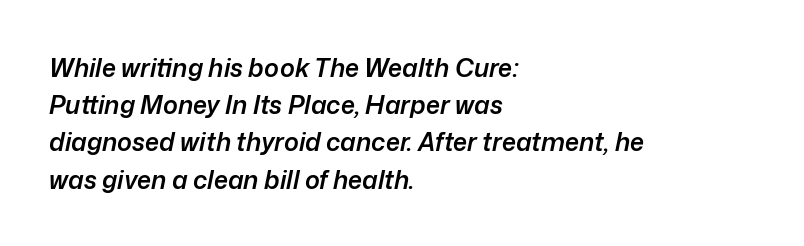
{"italic": "yes", "lean": "right", "slant_degrees": 12, "bold": "semi", "underline": "no", "align": "left", "line_spacing": "normal", "line_spacing_ratio": 1.49, "letter_spacing": "normal", "letter_spacing_em": 0.0, "glyph_px": 25}
